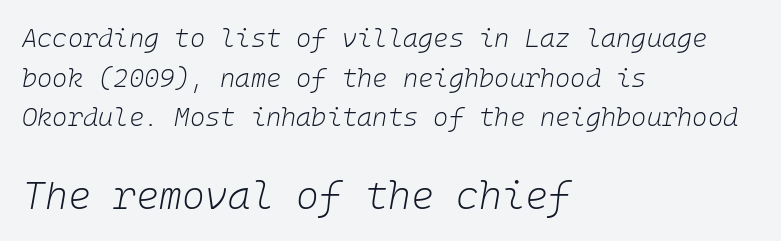
{"italic": "yes", "lean": "right", "slant_degrees": 10, "bold": "no", "weight": "light", "width": "normal", "stroke_contrast": "low", "x_height": "medium", "underline": "no", "align": "left", "line_spacing": "normal", "line_spacing_ratio": 1.52, "letter_spacing": "normal", "letter_spacing_em": 0.0, "larger_block": "second", "size_ratio": 1.5, "glyph_px": 39}
